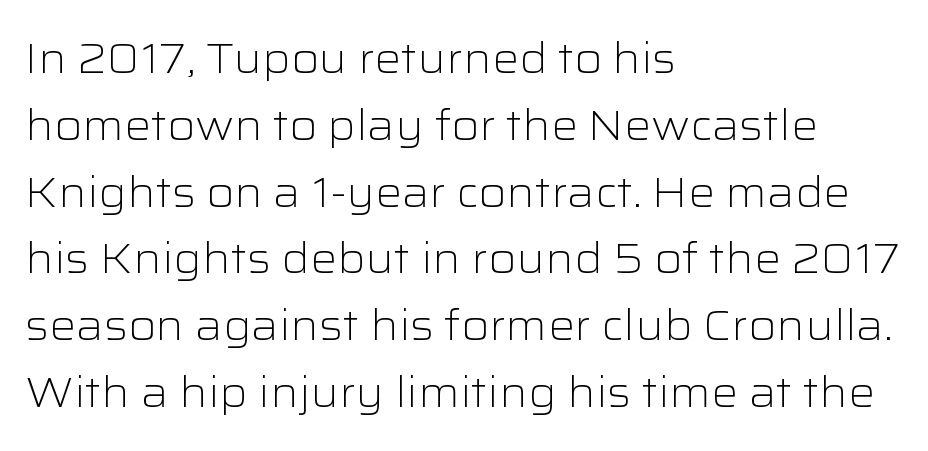
The vertical gap from one line to the next is medium. Teacher's note: observe the even left margin — that is flush-left alignment. The string is rendered with underlining switched off. Tracking value appears to be zero — textbook default spacing.
